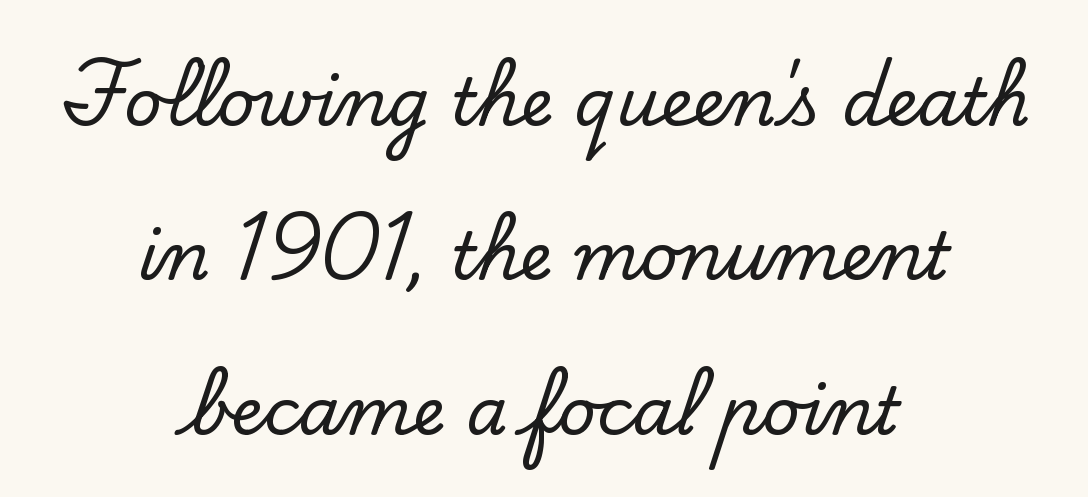
{"serif": "yes", "width": "normal", "stroke_contrast": "low", "x_height": "small", "monospaced": "no", "underline": "no", "align": "center", "line_spacing": "loose", "line_spacing_ratio": 2.34, "letter_spacing": "normal", "letter_spacing_em": 0.0, "glyph_px": 66}
